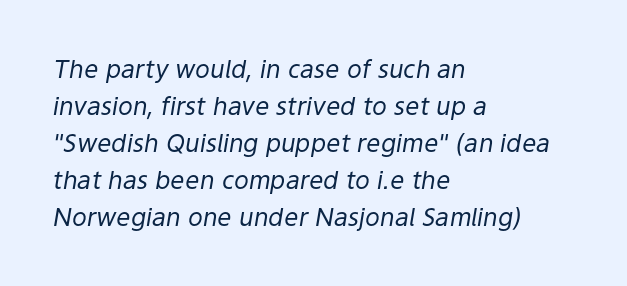
Students, note that the glyphs here touch the page at normal intervals. Compared with a typical body face, this is equally light or lighter still. Each row of text sits above clean, open space. Slant detected: the letters are inclined. What's the leading like? Ordinary, nothing unusual.
